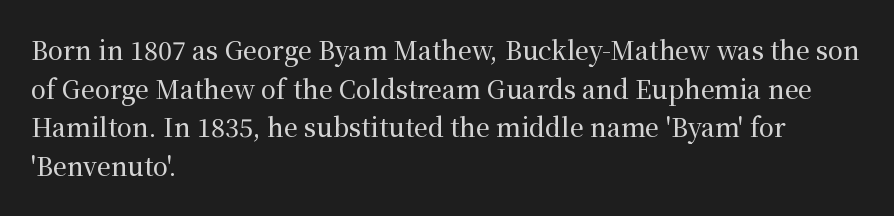
The image shows 25 px text type, upright; set left-aligned, normal line spacing (1.55x), normal letter spacing, not underlined.
